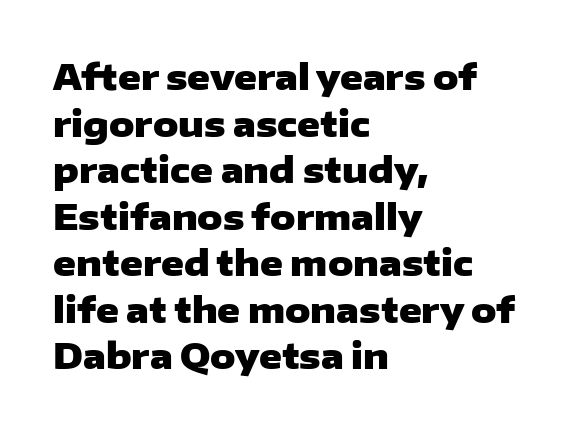
{"serif": "no", "italic": "no", "bold": "yes", "weight": "heavy", "width": "wide", "stroke_contrast": "low", "x_height": "medium", "monospaced": "no", "underline": "no", "align": "left", "line_spacing": "normal", "line_spacing_ratio": 1.33, "letter_spacing": "normal", "letter_spacing_em": 0.0, "glyph_px": 35}
